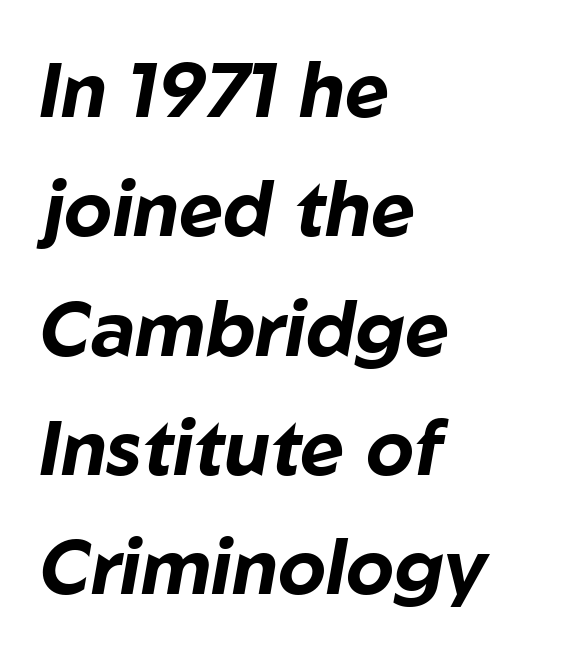
Q: Is the text bold? A: Yes.
Q: Is the text italic (slanted)? A: Yes, it leans right by about 10 degrees.
Q: Is the text underlined? A: No.
Q: How is the paragraph aligned? A: Left-aligned.
Q: Is the spacing between letters normal or unusually wide? A: Normal.
Q: Is the spacing between lines tight, normal or loose? A: Normal.
Q: Width (condensed, normal, or wide)? A: Normal.
Q: Stroke contrast? A: Low.
Q: x-height? A: Medium.
Q: Monospaced? A: No.
